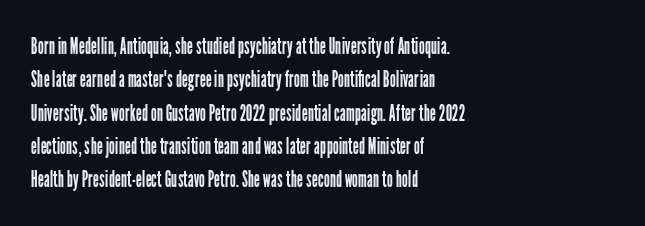
{"italic": "no", "bold": "no", "underline": "no", "align": "left", "line_spacing": "normal", "line_spacing_ratio": 1.39, "letter_spacing": "normal", "letter_spacing_em": 0.0, "glyph_px": 24}
